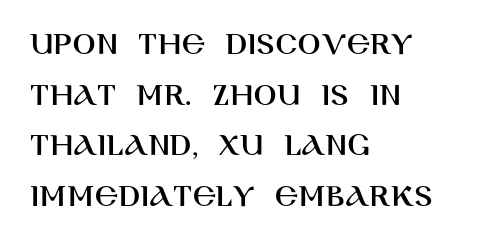
The image shows 34 px sans-serif type, upright; set left-aligned, normal line spacing (1.49x), normal letter spacing, not underlined; high stroke contrast and a large x-height.
